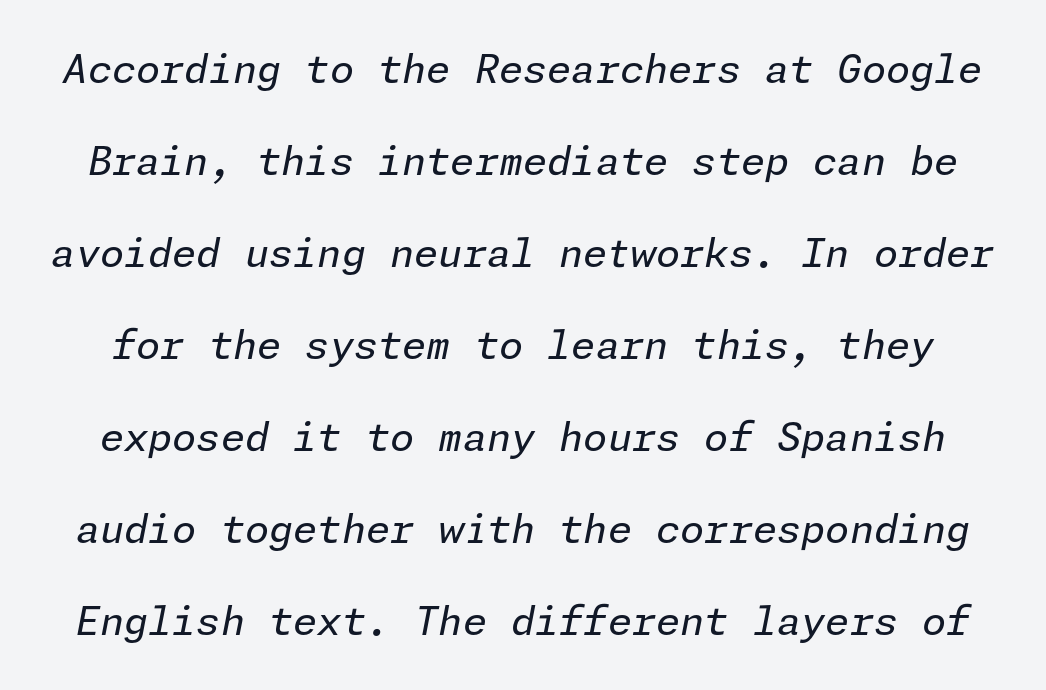
Q: Is the text bold? A: No.
Q: Is the text italic (slanted)? A: Yes, it leans right by about 11 degrees.
Q: Is the text underlined? A: No.
Q: Is the spacing between letters normal or unusually wide? A: Normal.
Q: Is the spacing between lines tight, normal or loose? A: Loose.
Q: Width (condensed, normal, or wide)? A: Normal.
Q: Stroke contrast? A: Low.
Q: x-height? A: Medium.
